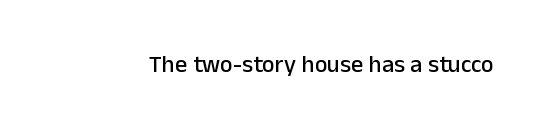
The image shows 24 px text type, upright; set normal letter spacing, not underlined.
